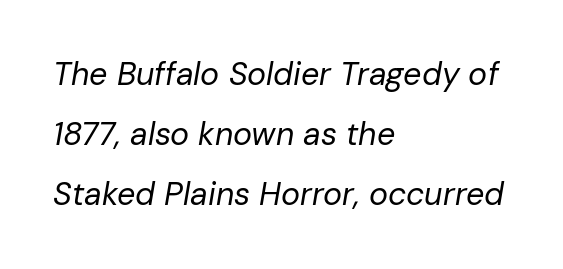
The image shows 32 px regular-weight type, italic (leaning right); set left-aligned, line spacing 1.88x, normal letter spacing, not underlined; low stroke contrast and a medium x-height.
